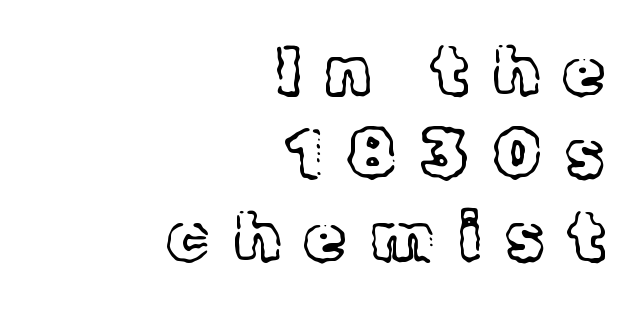
The image shows 67 px light serif type, upright; set right-aligned, line spacing 1.24x, unusually wide letter spacing (+0.37 em), not underlined; a medium x-height.
